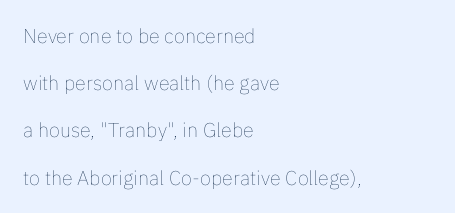
Q: Is the text bold? A: No.
Q: Is the text italic (slanted)? A: No, it is upright.
Q: Is the text underlined? A: No.
Q: How is the paragraph aligned? A: Left-aligned.
Q: Is the spacing between letters normal or unusually wide? A: Normal.
Q: Is the spacing between lines tight, normal or loose? A: Loose.
